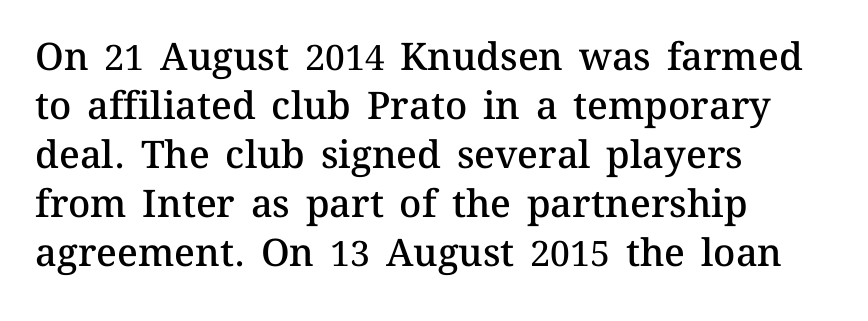
The type sits square on the baseline with zero lean. The rendering uses natural spacing where letterforms have individual widths. Each glyph is drawn with semibold strokes, heavier than normal yet not fully bold. Type without underlining. Caption: standard tracking, unaltered. These lines sit exactly where default settings would place them.
